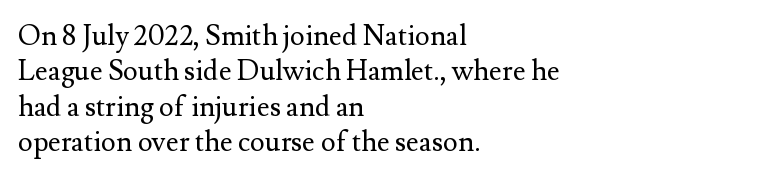
The image shows 28 px regular-weight serif type, upright; set left-aligned, normal line spacing (1.26x), normal letter spacing, not underlined; medium stroke contrast and a small x-height.
